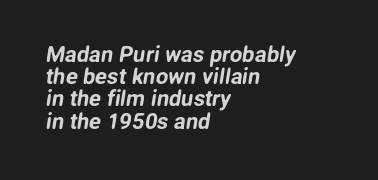
The image shows 22 px text type; set left-aligned, tight line spacing (1.01x), normal letter spacing, not underlined.
